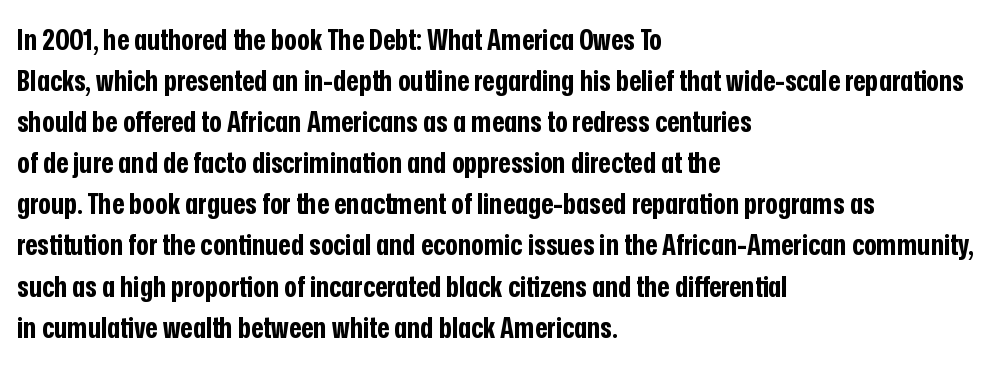
Q: Is the text bold? A: Yes.
Q: Is the text italic (slanted)? A: No, it is upright.
Q: Is the typeface a serif or a sans-serif typeface? A: Sans-serif.
Q: Is the text underlined? A: No.
Q: How is the paragraph aligned? A: Left-aligned.
Q: Is the spacing between letters normal or unusually wide? A: Normal.
Q: Is the spacing between lines tight, normal or loose? A: Normal.
Q: Width (condensed, normal, or wide)? A: Condensed.
Q: Stroke contrast? A: Low.
Q: x-height? A: Medium.
Q: Monospaced? A: No.
